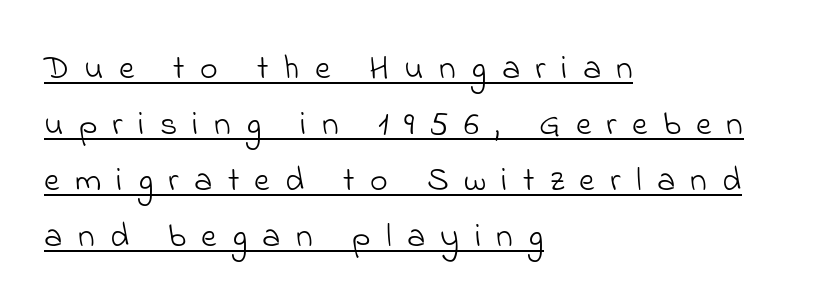
{"serif": "no", "bold": "no", "weight": "light", "width": "normal", "stroke_contrast": "low", "x_height": "small", "monospaced": "no", "underline": "yes", "align": "left", "line_spacing": "normal", "line_spacing_ratio": 1.65, "letter_spacing": "wide", "letter_spacing_em": 0.45, "glyph_px": 34}
